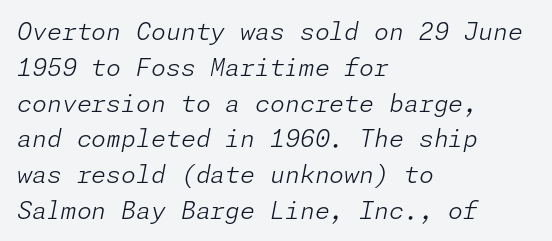
Every row of glyphs begins at an identical x-position on the left. A bare baseline throughout the passage. This rendering leaves character spacing at its baseline value. Regular leading. Stroke mass is kept to a normal reading level or below. Notice how the stems are inclined rather than vertical — that's the hallmark of italics.
